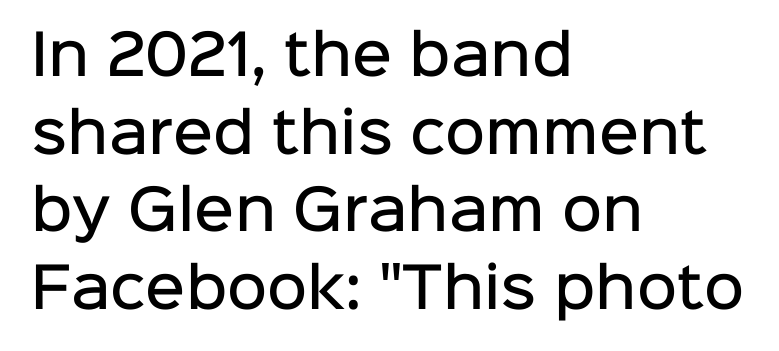
{"serif": "no", "italic": "no", "bold": "semi", "weight": "semibold", "width": "normal", "stroke_contrast": "low", "x_height": "medium", "monospaced": "no", "underline": "no", "align": "left", "line_spacing": "normal", "line_spacing_ratio": 1.41, "letter_spacing": "normal", "letter_spacing_em": 0.0, "glyph_px": 55}
